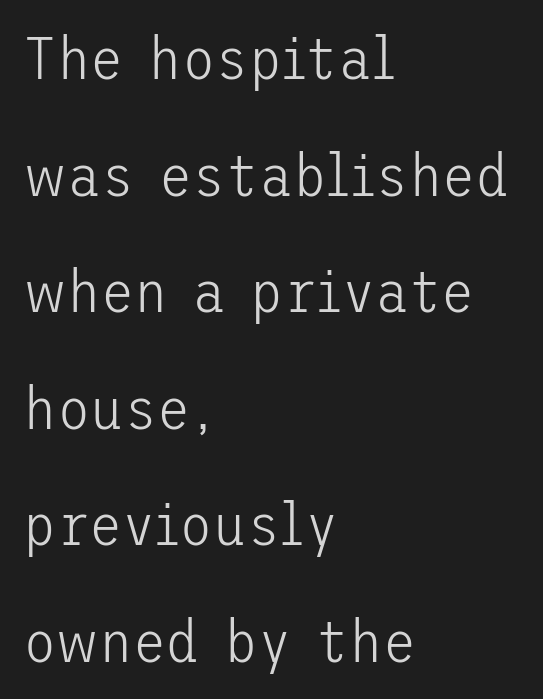
The image shows 61 px light sans-serif type, upright; set left-aligned, loose line spacing (1.91x), normal letter spacing, not underlined; low stroke contrast and a medium x-height.
